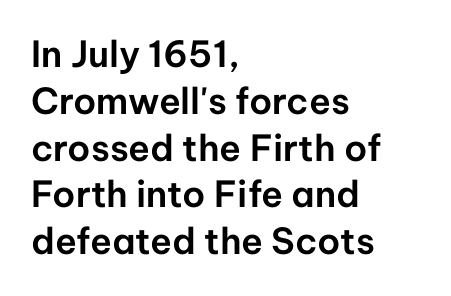
Honestly, the row spacing looks completely unremarkable. This is the regular roman posture of the typeface. Underline: absent. The horizontal fit of the characters is conventional and even.
